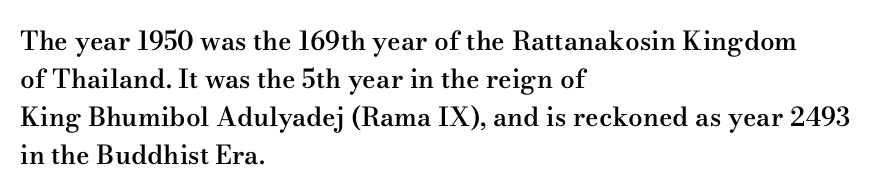
Q: Is the text bold? A: Semi-bold.
Q: Is the text italic (slanted)? A: No, it is upright.
Q: Is the text underlined? A: No.
Q: How is the paragraph aligned? A: Left-aligned.
Q: Is the spacing between letters normal or unusually wide? A: Normal.
Q: Is the spacing between lines tight, normal or loose? A: Normal.
